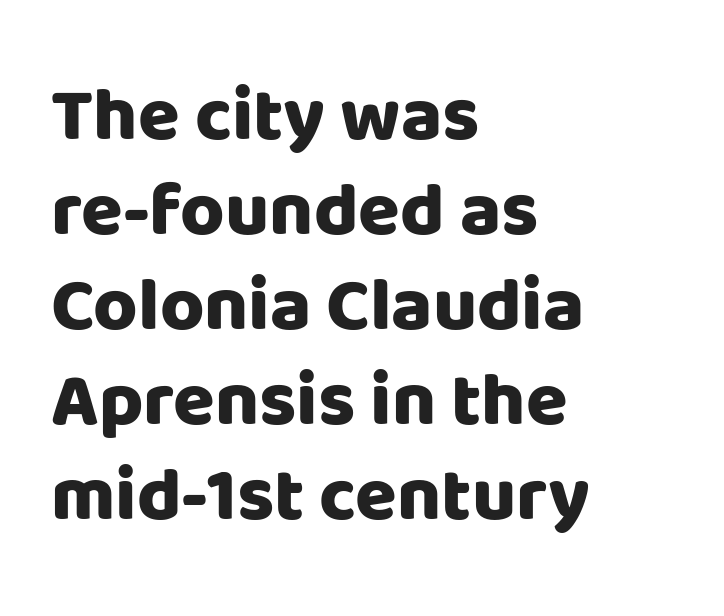
{"serif": "no", "italic": "no", "bold": "yes", "weight": "heavy", "width": "normal", "stroke_contrast": "low", "x_height": "large", "monospaced": "no", "underline": "no", "align": "left", "line_spacing": "normal", "line_spacing_ratio": 1.25, "letter_spacing": "normal", "letter_spacing_em": 0.0, "glyph_px": 76}
